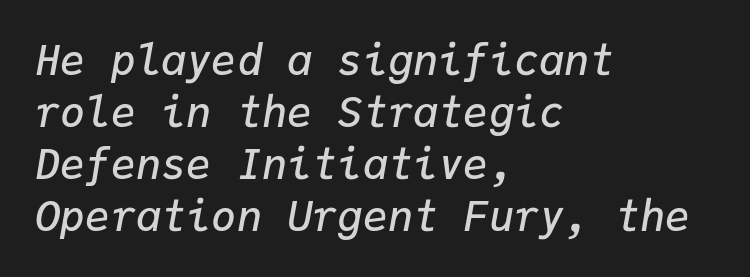
{"italic": "yes", "lean": "right", "slant_degrees": 9, "bold": "semi", "weight": "semibold", "width": "normal", "stroke_contrast": "low", "x_height": "medium", "monospaced": "yes", "underline": "no", "align": "left", "line_spacing_ratio": 1.24, "letter_spacing": "normal", "letter_spacing_em": 0.0, "glyph_px": 42}
